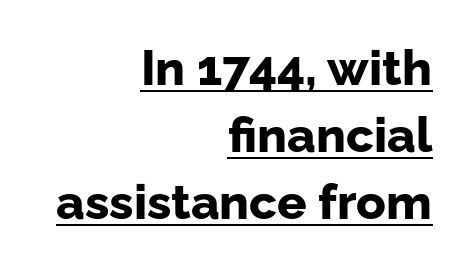
{"serif": "no", "italic": "no", "bold": "yes", "weight": "bold", "width": "normal", "stroke_contrast": "low", "x_height": "medium", "monospaced": "no", "underline": "yes", "align": "right", "line_spacing": "normal", "line_spacing_ratio": 1.37, "letter_spacing": "normal", "letter_spacing_em": 0.0, "glyph_px": 49}
